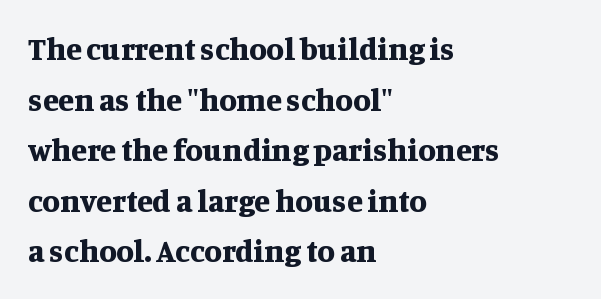
{"serif": "yes", "italic": "no", "bold": "yes", "weight": "bold", "width": "normal", "stroke_contrast": "medium", "x_height": "large", "monospaced": "no", "underline": "no", "align": "left", "line_spacing": "normal", "line_spacing_ratio": 1.58, "letter_spacing": "normal", "letter_spacing_em": 0.0, "glyph_px": 32}
